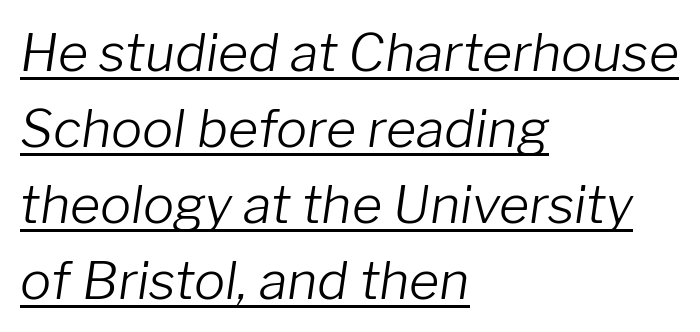
Designer's note — italics engaged. Varying glyph widths throughout — classic text-font behaviour. Leading: standard. Left-aligned paragraph, ragged on the right. The letters look calm and open, with moderate or lighter stems. Look at the tracking — it's just the regular setting, nothing added.
